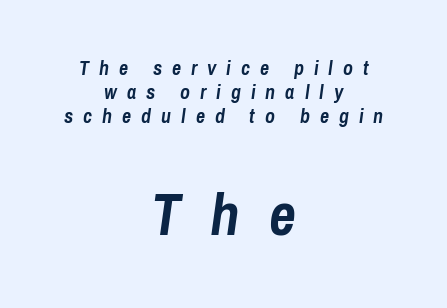
Small over large — that's the arrangement of the two blocks here. Check under the words: just untouched page. Strong, thick strokes mark this as bold type. The passage shown has open, widely tracked lettering throughout. The text block is weighted toward neither margin, spreading evenly from the middle. Do the characters align in a grid? No, the font is proportional.
